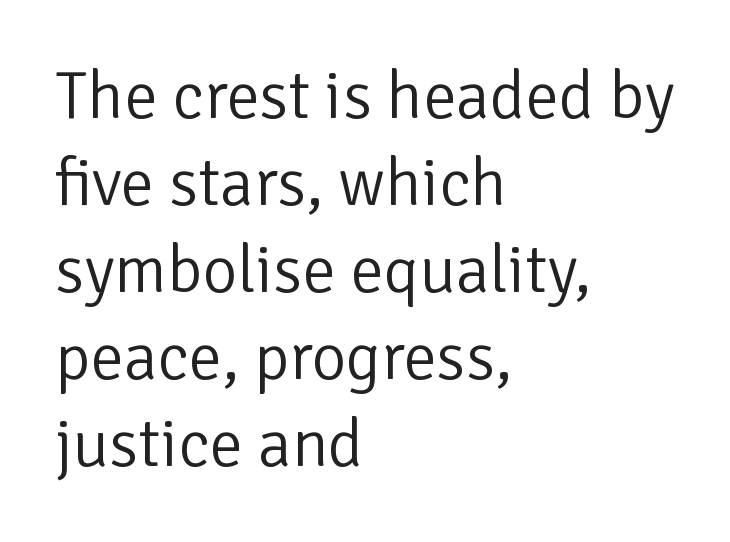
{"serif": "no", "italic": "no", "bold": "no", "weight": "light", "width": "normal", "stroke_contrast": "low", "x_height": "medium", "monospaced": "no", "underline": "no", "align": "left", "line_spacing": "normal", "line_spacing_ratio": 1.3, "letter_spacing": "normal", "letter_spacing_em": 0.0, "glyph_px": 67}
